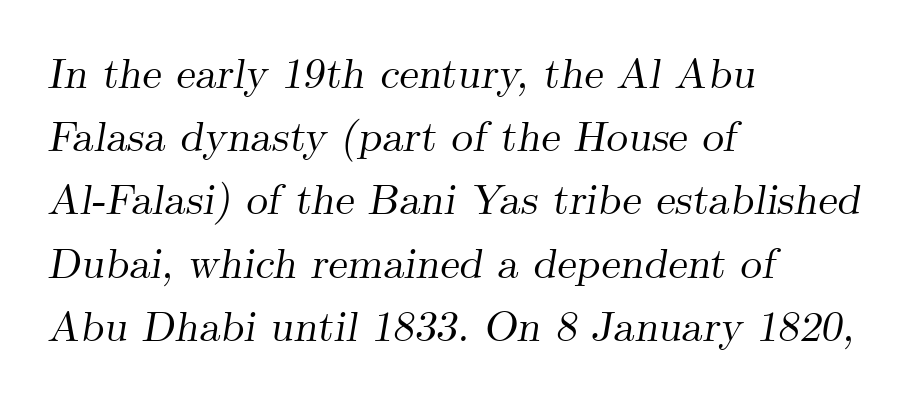
{"serif": "yes", "italic": "yes", "lean": "right", "slant_degrees": 9, "width": "normal", "stroke_contrast": "medium", "x_height": "small", "monospaced": "no", "underline": "no", "align": "left", "line_spacing": "normal", "line_spacing_ratio": 1.47, "letter_spacing": "normal", "letter_spacing_em": 0.0, "glyph_px": 43}
